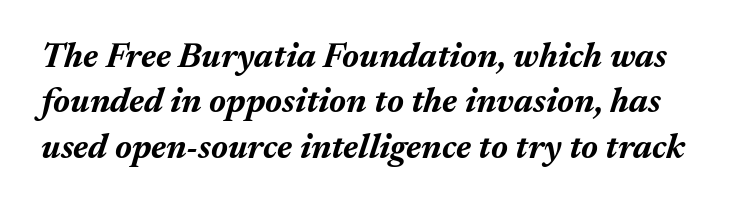
{"italic": "yes", "lean": "right", "slant_degrees": 17, "bold": "yes", "weight": "bold", "width": "normal", "stroke_contrast": "medium", "x_height": "medium", "monospaced": "no", "underline": "no", "line_spacing": "normal", "line_spacing_ratio": 1.3, "letter_spacing": "normal", "letter_spacing_em": 0.0, "glyph_px": 35}
